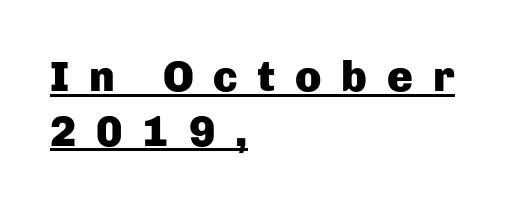
Q: Is the text bold? A: Yes.
Q: Is the text italic (slanted)? A: No, it is upright.
Q: Is the typeface a serif or a sans-serif typeface? A: Sans-serif.
Q: Is the text underlined? A: Yes.
Q: How is the paragraph aligned? A: Left-aligned.
Q: Is the spacing between letters normal or unusually wide? A: Unusually wide.
Q: Is the spacing between lines tight, normal or loose? A: Normal.
Q: Width (condensed, normal, or wide)? A: Normal.
Q: Stroke contrast? A: Low.
Q: x-height? A: Medium.
Q: Monospaced? A: No.
